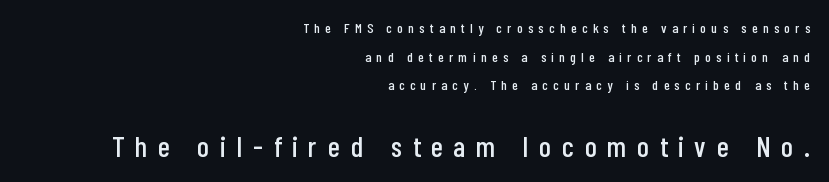
The gaps between neighbouring characters are conspicuously large. A typesetter would label this face a sans. The block sitting lower on the canvas is the one with enlarged characters. The type sits square on the baseline with zero lean.
